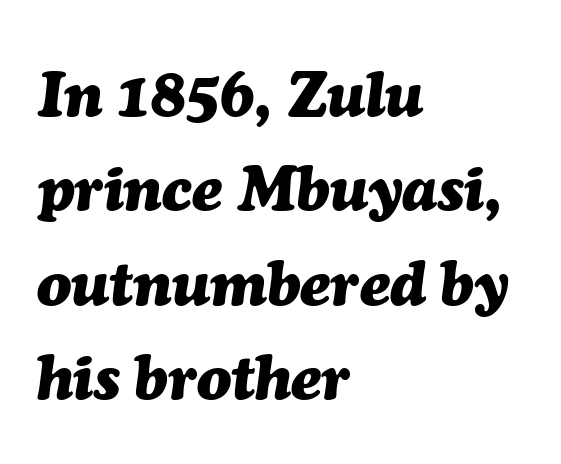
Q: Is the text bold? A: Yes.
Q: Is the text italic (slanted)? A: Yes, it leans right by about 7 degrees.
Q: Is the text underlined? A: No.
Q: How is the paragraph aligned? A: Left-aligned.
Q: Is the spacing between letters normal or unusually wide? A: Normal.
Q: Is the spacing between lines tight, normal or loose? A: Normal.
Q: Width (condensed, normal, or wide)? A: Normal.
Q: Stroke contrast? A: Medium.
Q: x-height? A: Medium.
Q: Monospaced? A: No.
